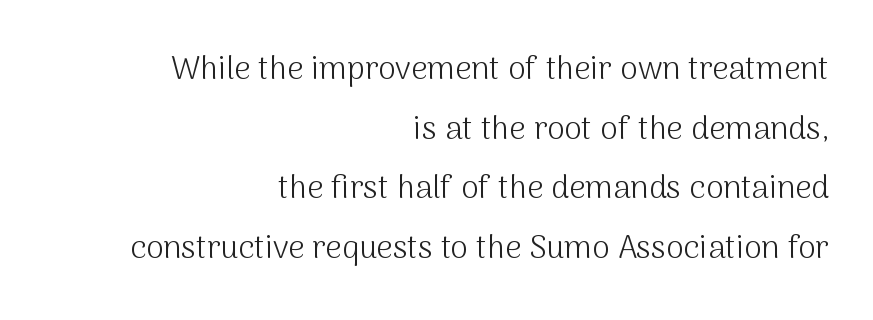
Q: Is the text bold? A: No.
Q: Is the text italic (slanted)? A: No, it is upright.
Q: Is the typeface a serif or a sans-serif typeface? A: Sans-serif.
Q: Is the text underlined? A: No.
Q: How is the paragraph aligned? A: Right-aligned.
Q: Is the spacing between letters normal or unusually wide? A: Normal.
Q: Width (condensed, normal, or wide)? A: Normal.
Q: Stroke contrast? A: Medium.
Q: x-height? A: Medium.
Q: Monospaced? A: No.
